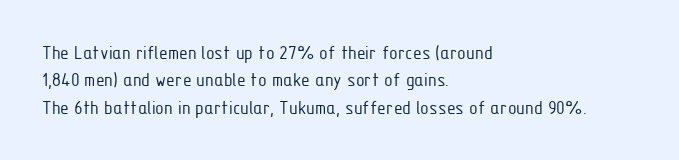
The image shows 20 px text type, upright; set left-aligned, normal line spacing (1.37x), normal letter spacing, not underlined.
